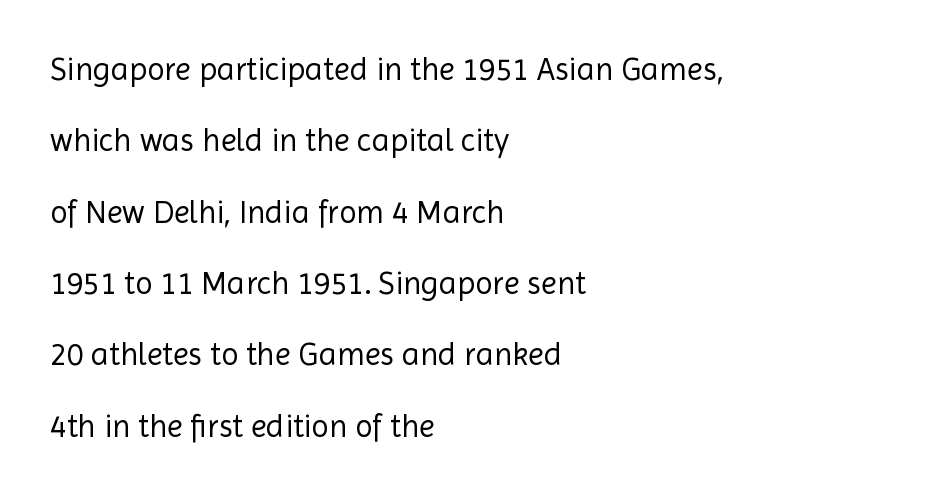
Nobody drew a line under any word here. Compared with a typical body face, this is equally light or lighter still. Spacing verdict: proportional, widths tailored to each character. Horizontal bands of white between lines are thick stripes. When letters stand straight like this, we call the style roman or upright. Leftover space on each line is placed entirely after the last word.
